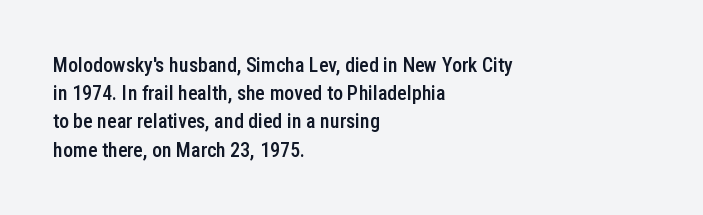
This is moderately heavy type, rendered in semibold. A bare baseline throughout the passage. Caption: standard tracking, unaltered. A typesetter would mark this as roman, not italic. The rows are spaced the way most documents space them. A classic flush-left, rag-right setting is used for this passage.
